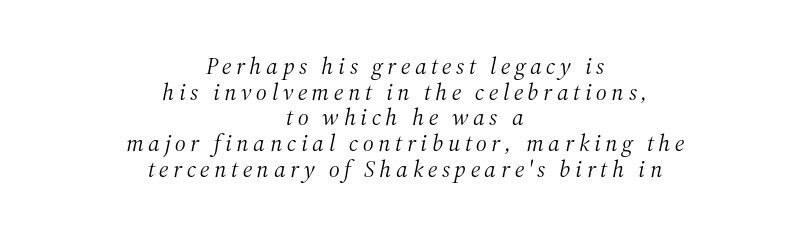
The image shows 24 px text type, italic (leaning right); set centered, tight line spacing (1.07x), not underlined.
